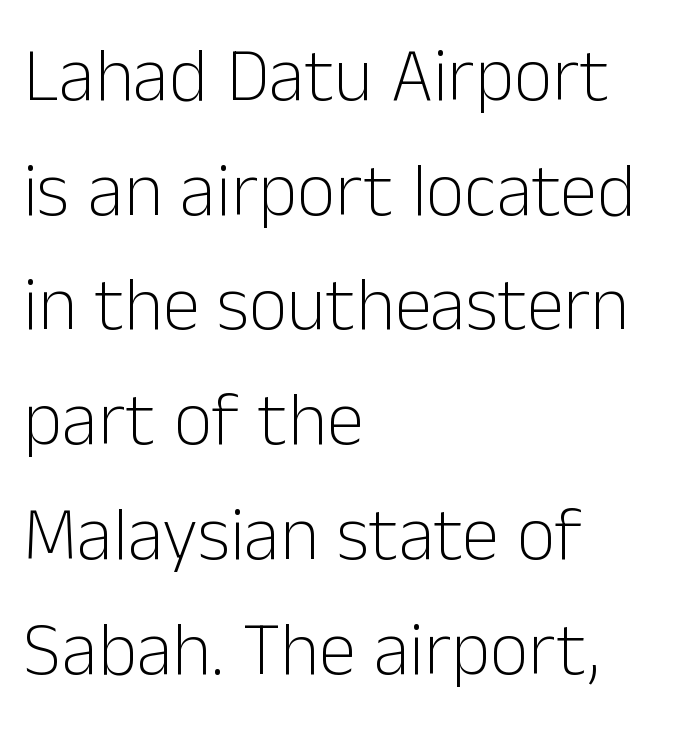
Nobody touched the tracking dial on this one. Heaviness? Minimal to ordinary, like unemphasized prose. Leading matches the norm, producing a regular column. Spacing verdict: proportional, widths tailored to each character. Honestly, there is no underline to notice here at all.
